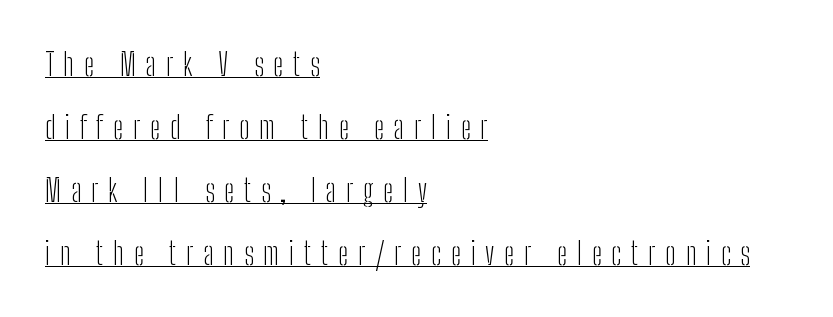
Q: Is the text bold? A: No.
Q: Is the text italic (slanted)? A: No, it is upright.
Q: Is the typeface a serif or a sans-serif typeface? A: Sans-serif.
Q: Is the text underlined? A: Yes.
Q: How is the paragraph aligned? A: Left-aligned.
Q: Is the spacing between letters normal or unusually wide? A: Unusually wide.
Q: Is the spacing between lines tight, normal or loose? A: Loose.
Q: Width (condensed, normal, or wide)? A: Condensed.
Q: Stroke contrast? A: Low.
Q: x-height? A: Medium.
Q: Monospaced? A: No.
